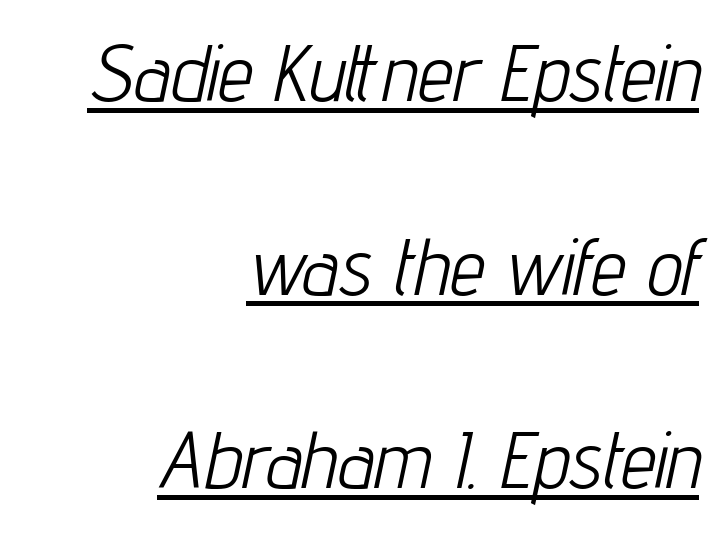
The image shows 79 px light, condensed type, italic (leaning right); set right-aligned, loose line spacing (2.45x), normal letter spacing, underlined; low stroke contrast and a medium x-height.
